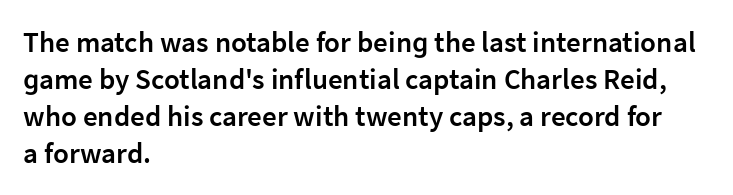
The rendering uses natural spacing where letterforms have individual widths. Classification — sans serif. The lettering stays uniformly vertical, giving the passage a roman look. Underlining? Definitely not there.
